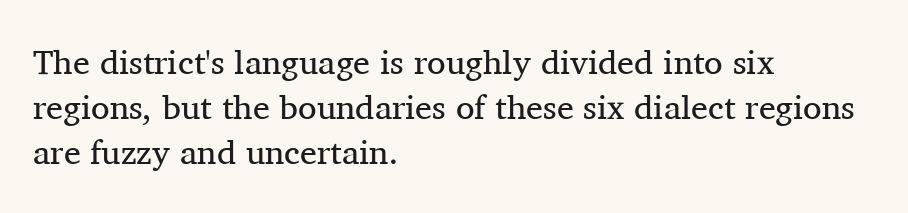
The image shows 34 px regular-weight serif type, upright; set left-aligned, normal line spacing (1.33x), normal letter spacing, not underlined; medium stroke contrast and a medium x-height.
